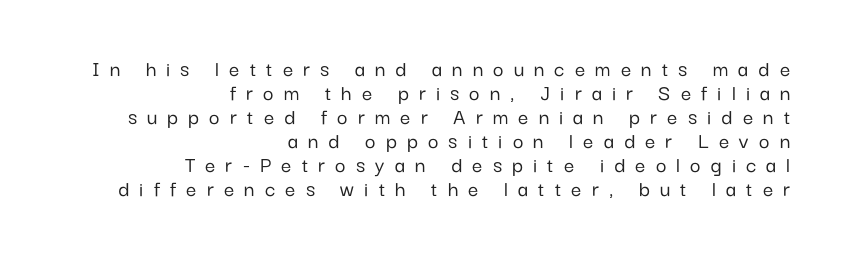
Honestly, the letter spacing is so wide it's the main thing you notice. Summary of vertical rhythm: compact, with narrow interline spacing. If you drew a ruler down the right edge, every line would touch it. Rule under the text: the space is simply empty.
